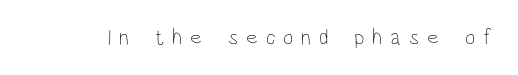
The image shows 22 px text type, upright; set unusually wide letter spacing (+0.36 em), not underlined.
